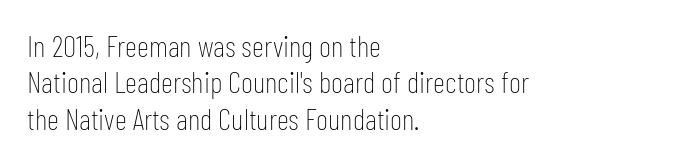
In CSS terms this would be text-align: left. What stands out about the letter spacing? Nothing — it is the standard amount. Do the letters lean? They stand straight. Stems here are at most as thick as an everyday book face. In terms of letterform style, serifs are entirely absent.
